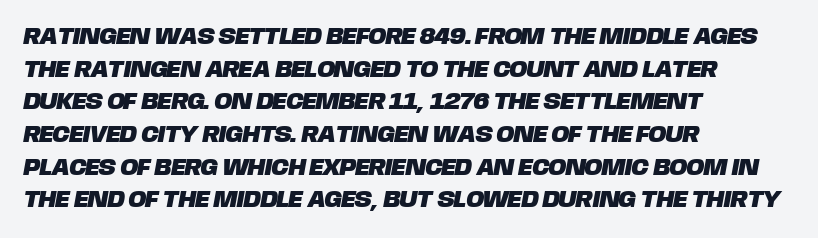
Q: Is the text underlined? A: No.
Q: How is the paragraph aligned? A: Left-aligned.
Q: Is the spacing between letters normal or unusually wide? A: Normal.
Q: Is the spacing between lines tight, normal or loose? A: Normal.
